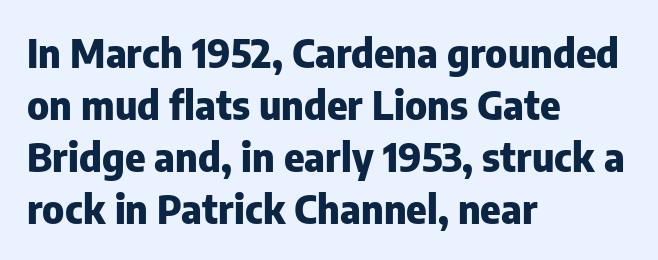
Horizontal bands of white between lines are of average thickness. Standard letterfit; no display-style spreading of the glyphs. You could not count columns in this text — the font is proportionally spaced. Set as a true bold cut, around the 700 mark. Type without underlining. The letters carry no serifs — their stems end cleanly without finishing strokes.
